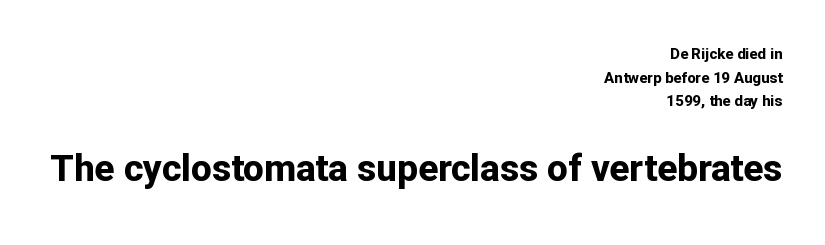
Q: Is the text bold? A: Yes.
Q: Is the text italic (slanted)? A: No, it is upright.
Q: Is the typeface a serif or a sans-serif typeface? A: Sans-serif.
Q: Is the text underlined? A: No.
Q: How is the paragraph aligned? A: Right-aligned.
Q: Is the spacing between letters normal or unusually wide? A: Normal.
Q: Is the spacing between lines tight, normal or loose? A: Normal.
Q: Which block of text is set in a larger size, the first (top) or the second (bottom)? A: The second (bottom) one.
Q: Width (condensed, normal, or wide)? A: Normal.
Q: Stroke contrast? A: Low.
Q: x-height? A: Medium.
Q: Monospaced? A: No.
